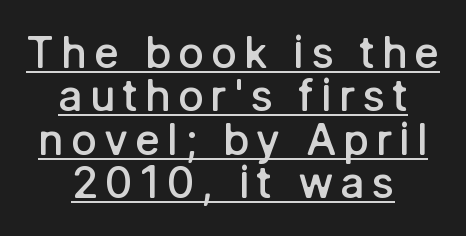
{"serif": "no", "italic": "no", "bold": "semi", "weight": "semibold", "width": "normal", "stroke_contrast": "low", "x_height": "medium", "monospaced": "no", "underline": "yes", "align": "center", "line_spacing": "tight", "line_spacing_ratio": 1.01, "glyph_px": 43}
